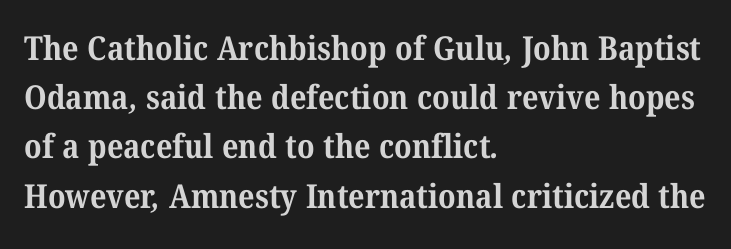
Q: Is the text bold? A: Yes.
Q: Is the typeface a serif or a sans-serif typeface? A: Serif.
Q: Is the text underlined? A: No.
Q: How is the paragraph aligned? A: Left-aligned.
Q: Is the spacing between letters normal or unusually wide? A: Normal.
Q: Is the spacing between lines tight, normal or loose? A: Normal.
Q: Width (condensed, normal, or wide)? A: Normal.
Q: Stroke contrast? A: Medium.
Q: x-height? A: Medium.
Q: Monospaced? A: No.
